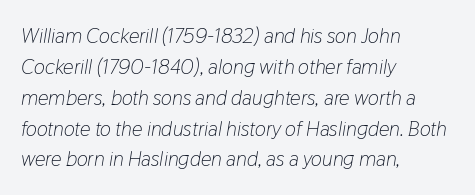
{"italic": "yes", "lean": "right", "slant_degrees": 9, "bold": "no", "underline": "no", "align": "left", "line_spacing": "normal", "line_spacing_ratio": 1.47, "letter_spacing": "normal", "letter_spacing_em": 0.0, "glyph_px": 21}
